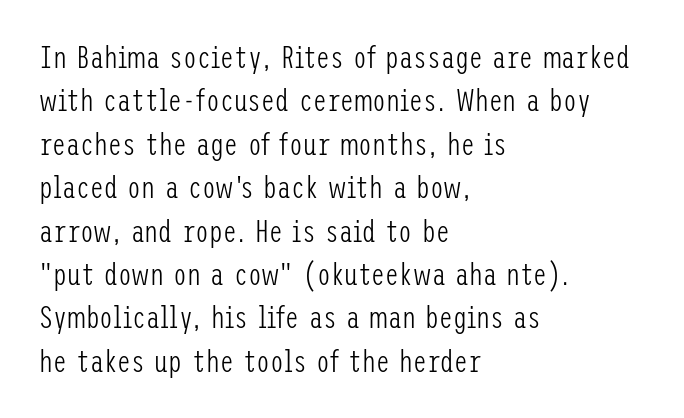
When letters stand straight like this, we call the style roman or upright. Ink coverage per letter is moderate at most. The characters display no serif detailing; their extremities are plain. Regarding leading, the lines here are spaced in the standard way.
